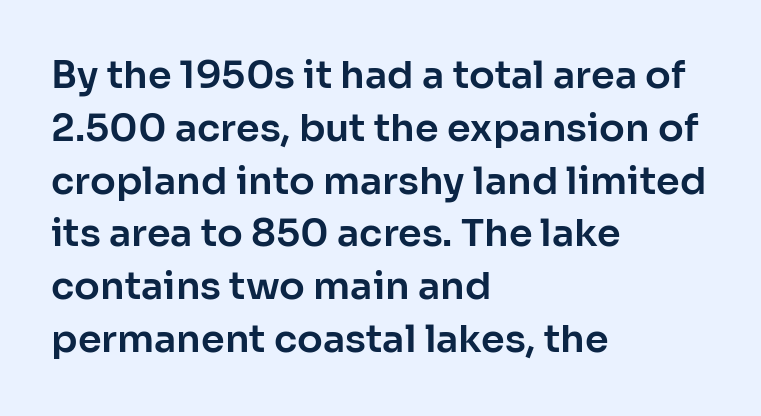
{"serif": "no", "italic": "no", "width": "normal", "stroke_contrast": "low", "x_height": "medium", "monospaced": "no", "underline": "no", "align": "left", "line_spacing": "normal", "line_spacing_ratio": 1.39, "letter_spacing": "normal", "letter_spacing_em": 0.0, "glyph_px": 38}
